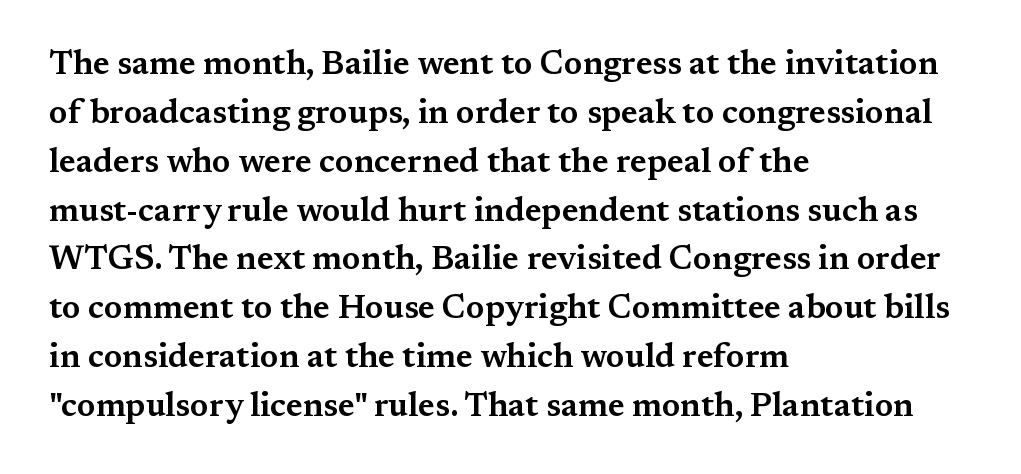
The image shows 33 px wide serif type, upright; set left-aligned, normal line spacing (1.48x), normal letter spacing, not underlined; medium stroke contrast and a medium x-height.
